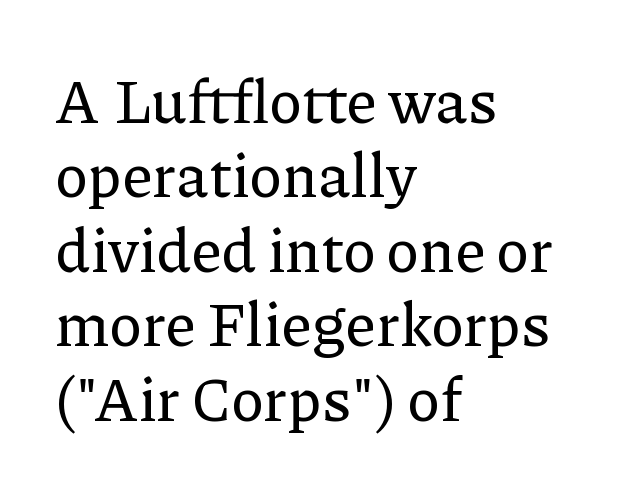
The image shows 61 px serif type, upright; set left-aligned, line spacing 1.22x, normal letter spacing, not underlined; low stroke contrast and a medium x-height.
